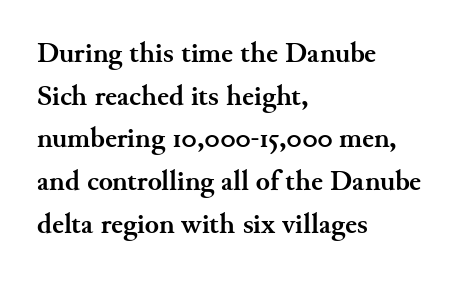
Q: Is the text bold? A: Yes.
Q: Is the text italic (slanted)? A: No, it is upright.
Q: Is the typeface a serif or a sans-serif typeface? A: Serif.
Q: Is the text underlined? A: No.
Q: How is the paragraph aligned? A: Left-aligned.
Q: Is the spacing between letters normal or unusually wide? A: Normal.
Q: Is the spacing between lines tight, normal or loose? A: Normal.
Q: Width (condensed, normal, or wide)? A: Normal.
Q: Stroke contrast? A: Medium.
Q: x-height? A: Small.
Q: Monospaced? A: No.
